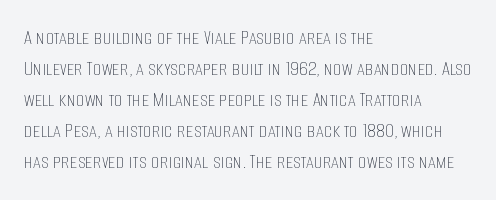
The words here are not underlined. Default kerning and tracking; the words read as compact shapes. The paragraph shown leans on its left margin. Posture: straight, roman, zero tilt. Vertical stems look standard width or narrower in stroke. Vertical spacing — default.
